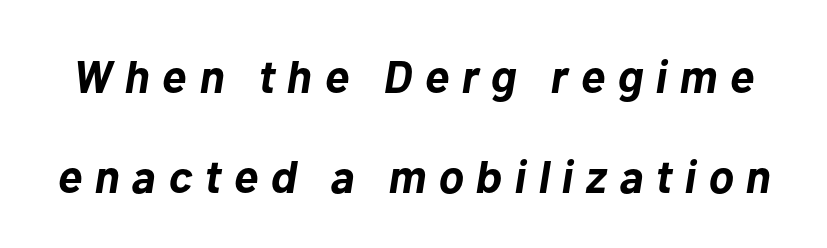
{"italic": "yes", "lean": "right", "slant_degrees": 10, "bold": "yes", "weight": "bold", "width": "normal", "stroke_contrast": "low", "x_height": "medium", "monospaced": "no", "underline": "no", "line_spacing": "loose", "line_spacing_ratio": 2.18, "letter_spacing": "wide", "letter_spacing_em": 0.27, "glyph_px": 46}
